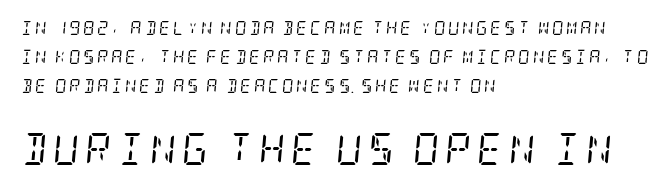
{"serif": "yes", "italic": "yes", "lean": "right", "slant_degrees": 5, "bold": "no", "weight": "regular", "width": "condensed", "stroke_contrast": "low", "x_height": "large", "underline": "no", "align": "left", "line_spacing": "loose", "line_spacing_ratio": 2.06, "larger_block": "second", "size_ratio": 2.29, "glyph_px": 32}
